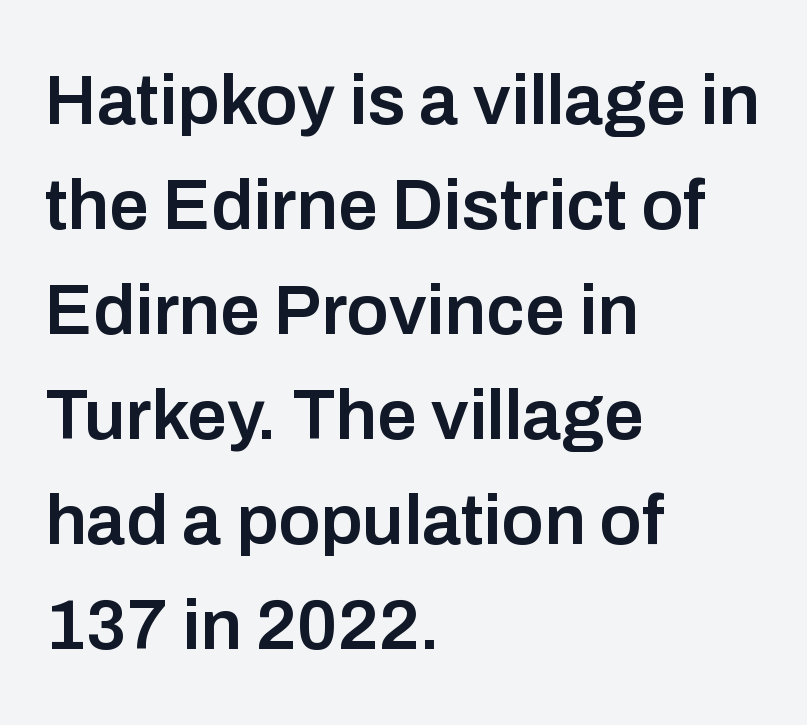
{"serif": "no", "italic": "no", "bold": "semi", "weight": "semibold", "width": "normal", "stroke_contrast": "low", "x_height": "medium", "monospaced": "no", "underline": "no", "align": "left", "line_spacing": "normal", "line_spacing_ratio": 1.48, "letter_spacing": "normal", "letter_spacing_em": 0.0, "glyph_px": 71}
